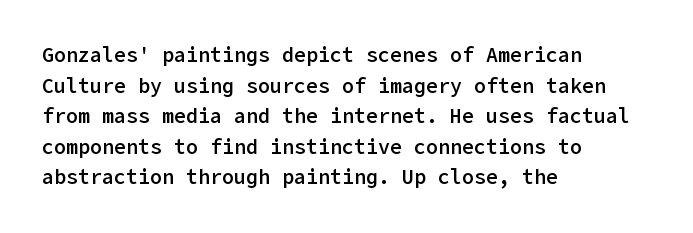
{"italic": "no", "bold": "semi", "underline": "no", "align": "left", "line_spacing": "normal", "line_spacing_ratio": 1.53, "letter_spacing": "normal", "letter_spacing_em": 0.0, "glyph_px": 20}
